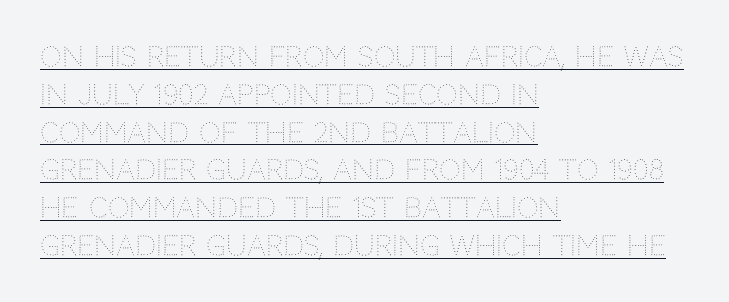
Q: Is the text bold? A: No.
Q: Is the text italic (slanted)? A: No, it is upright.
Q: Is the text underlined? A: Yes.
Q: How is the paragraph aligned? A: Left-aligned.
Q: Is the spacing between letters normal or unusually wide? A: Normal.
Q: Is the spacing between lines tight, normal or loose? A: Normal.
